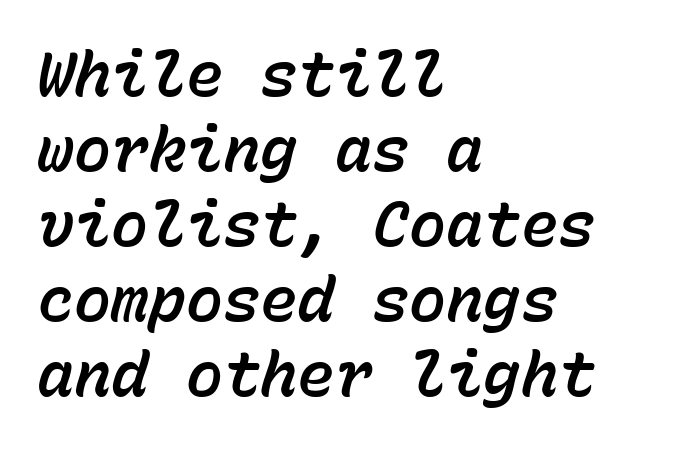
Each line starts at the same left margin while the right side varies. Think of a typewriter: that constant character pitch is what you see here. Check under the words: just untouched page. A typesetter would mark this as italic.
